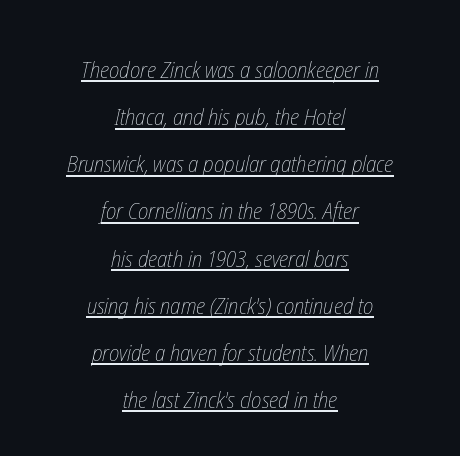
The image shows 23 px text type; set centered, loose line spacing (2.05x), normal letter spacing, underlined.
